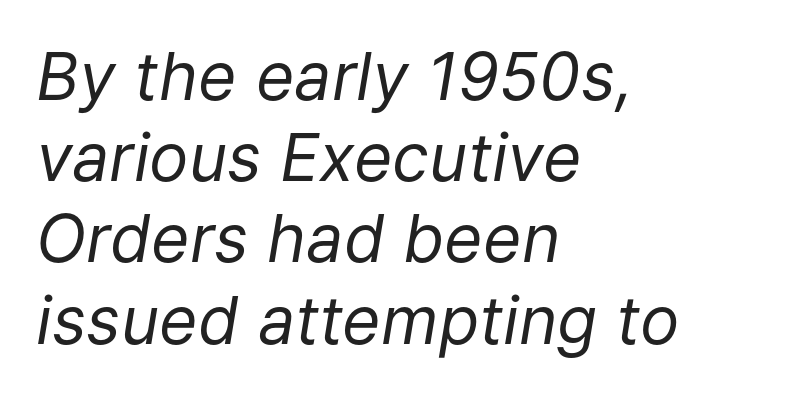
The image shows 66 px regular-weight type, italic (leaning right); set left-aligned, line spacing 1.23x, normal letter spacing, not underlined; low stroke contrast and a medium x-height.
